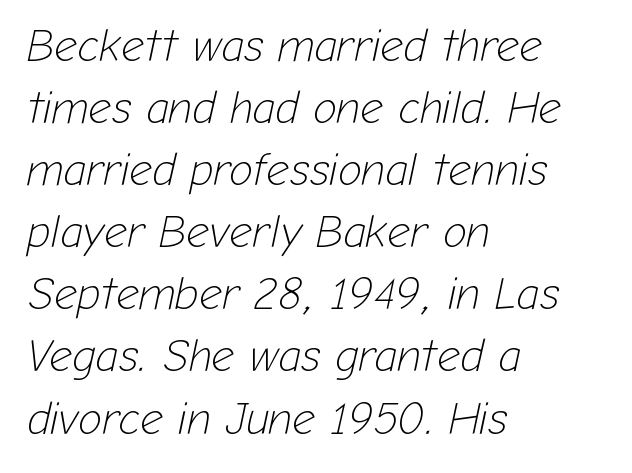
These lines keep a tight, regular rhythm from letter to letter. No word sits above an underline. These lines were composed using italics. Spacing verdict: proportional, widths tailored to each character. Regular leading.
